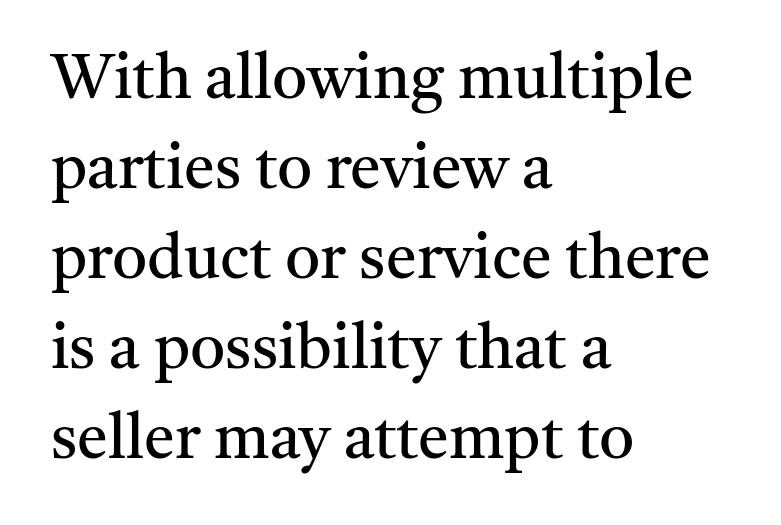
{"serif": "yes", "italic": "no", "bold": "no", "weight": "regular", "width": "normal", "stroke_contrast": "medium", "x_height": "medium", "monospaced": "no", "underline": "no", "align": "left", "line_spacing": "normal", "line_spacing_ratio": 1.45, "letter_spacing": "normal", "letter_spacing_em": 0.0, "glyph_px": 62}
